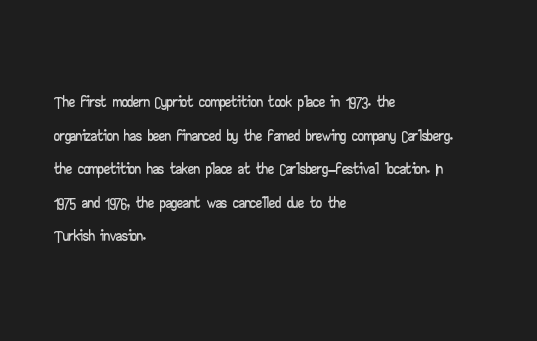
{"italic": "no", "underline": "no", "align": "left", "line_spacing": "normal", "line_spacing_ratio": 1.4, "letter_spacing": "normal", "letter_spacing_em": 0.0, "glyph_px": 24}
